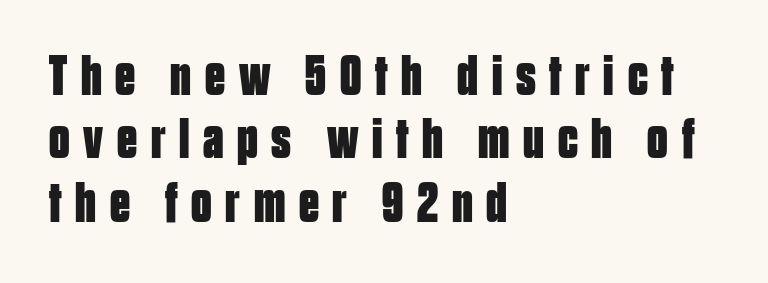
Q: Is the text bold? A: Yes.
Q: Is the text italic (slanted)? A: No, it is upright.
Q: Is the typeface a serif or a sans-serif typeface? A: Sans-serif.
Q: Is the text underlined? A: No.
Q: How is the paragraph aligned? A: Left-aligned.
Q: Is the spacing between letters normal or unusually wide? A: Unusually wide.
Q: Is the spacing between lines tight, normal or loose? A: Tight.
Q: Width (condensed, normal, or wide)? A: Condensed.
Q: Stroke contrast? A: Low.
Q: x-height? A: Large.
Q: Monospaced? A: No.
